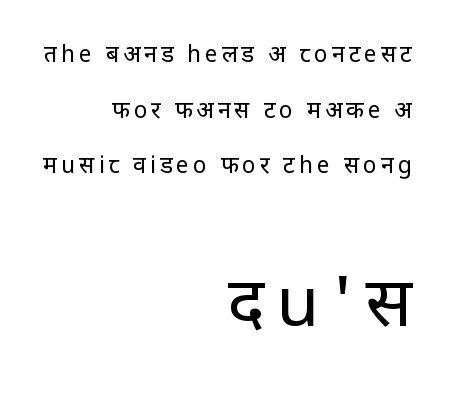
Weight class: somewhere from thin through regular. Upright lettering throughout. A typesetter would call this proportional, since set widths differ per character. The block of text is sparse from top to bottom, with ample space between rows.
